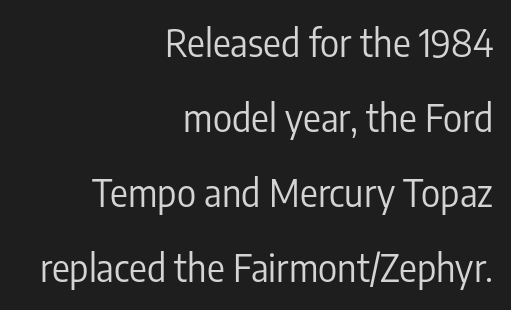
Vertically, the passage feels expansive, rows floating well apart. The typesetter chose a ragged-left arrangement here. These lines are rendered in a variable-pitch font. The font sits on the lighter half of the weight spectrum, regular included.
